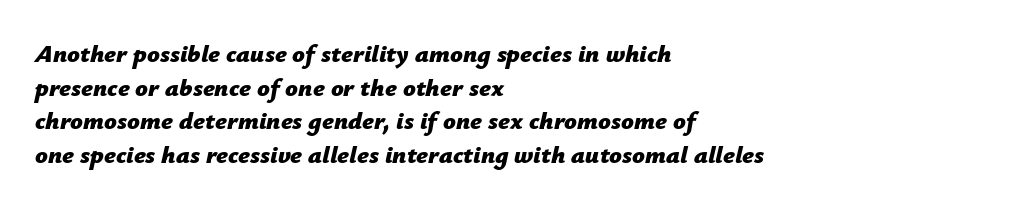
Check the space under the baseline: it is left empty. Teacher's note: observe the even left margin — that is flush-left alignment. Typographic density is high because the face is bold. Tracking here is standard; glyphs follow each other at the usual distance. Vertically, the passage feels balanced, rows spaced as you'd expect.
